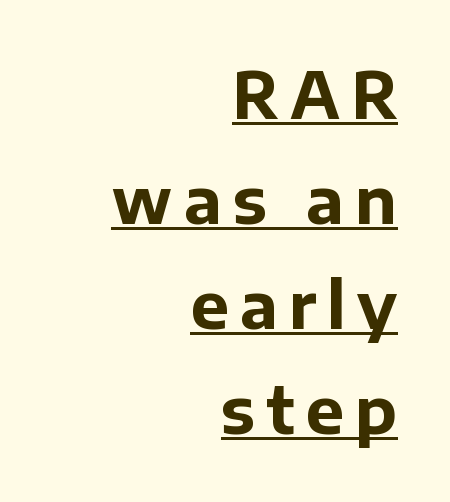
Q: Is the text bold? A: Yes.
Q: Is the text italic (slanted)? A: No, it is upright.
Q: Is the typeface a serif or a sans-serif typeface? A: Sans-serif.
Q: Is the text underlined? A: Yes.
Q: How is the paragraph aligned? A: Right-aligned.
Q: Is the spacing between lines tight, normal or loose? A: Normal.
Q: Width (condensed, normal, or wide)? A: Normal.
Q: Stroke contrast? A: Low.
Q: x-height? A: Medium.
Q: Monospaced? A: No.
